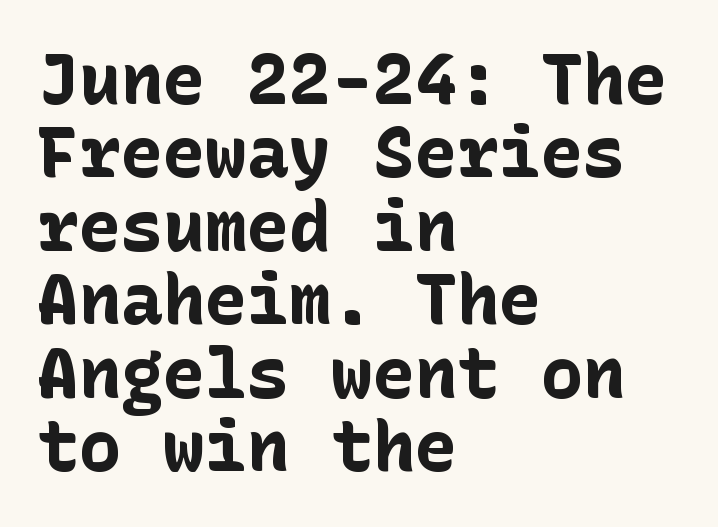
{"serif": "no", "italic": "no", "bold": "yes", "weight": "bold", "width": "normal", "stroke_contrast": "low", "x_height": "medium", "underline": "no", "align": "left", "line_spacing": "tight", "line_spacing_ratio": 1.05, "letter_spacing": "normal", "letter_spacing_em": 0.0, "glyph_px": 70}
